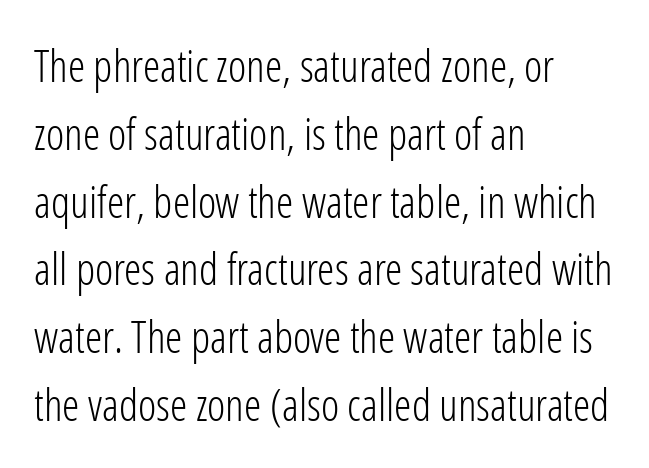
The image shows 44 px light, condensed sans-serif type, upright; set left-aligned, normal line spacing (1.54x), normal letter spacing, not underlined; low stroke contrast and a medium x-height.
